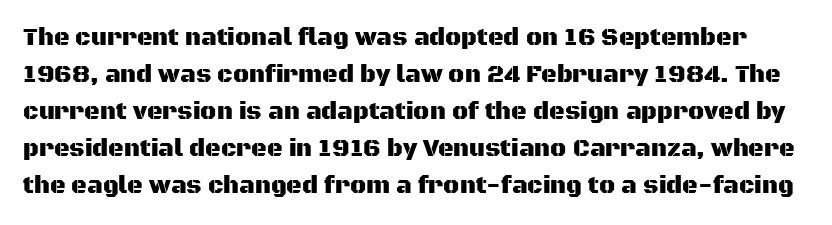
{"italic": "no", "underline": "no", "line_spacing": "normal", "line_spacing_ratio": 1.54, "letter_spacing": "normal", "letter_spacing_em": 0.0, "glyph_px": 24}
